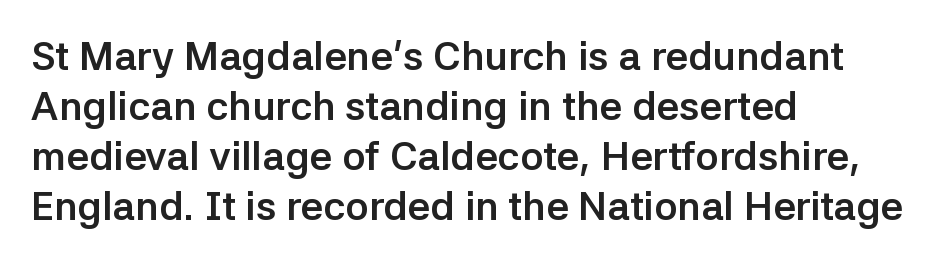
Q: Is the text bold? A: Yes.
Q: Is the text italic (slanted)? A: No, it is upright.
Q: Is the typeface a serif or a sans-serif typeface? A: Sans-serif.
Q: Is the text underlined? A: No.
Q: How is the paragraph aligned? A: Left-aligned.
Q: Is the spacing between letters normal or unusually wide? A: Normal.
Q: Is the spacing between lines tight, normal or loose? A: Normal.
Q: Width (condensed, normal, or wide)? A: Normal.
Q: Stroke contrast? A: Low.
Q: x-height? A: Medium.
Q: Monospaced? A: No.
